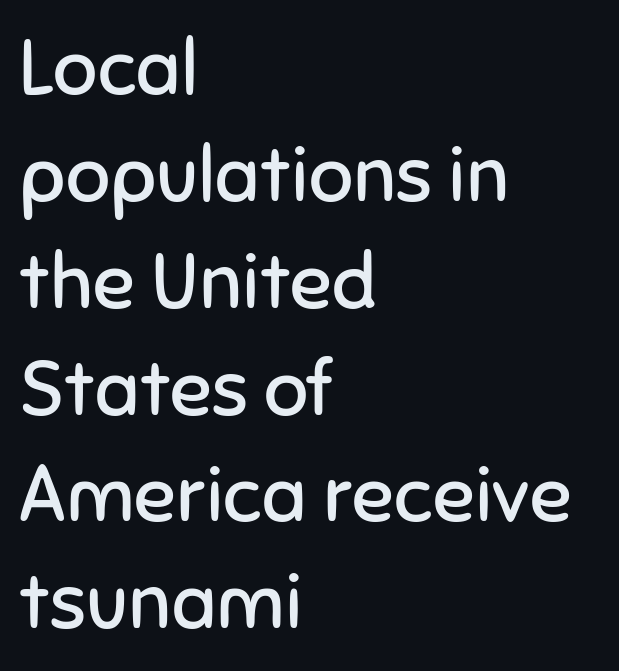
The passage shown is typed in a proportional face where columns would drift. Nothing unusual about the tracking: characters are spaced as the font intends. Posture: upright roman. No feet cap the strokes, marking this as sans-serif type. Each row of text sits above clean, open space. Students, observe: this is what conventionally led text looks like.
